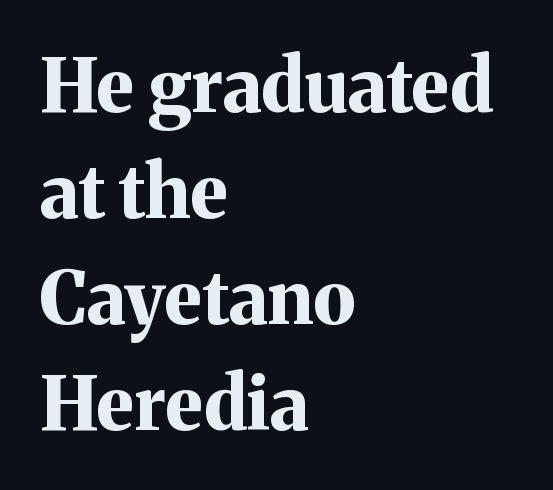
Q: Is the text bold? A: Yes.
Q: Is the text italic (slanted)? A: No, it is upright.
Q: Is the typeface a serif or a sans-serif typeface? A: Serif.
Q: Is the text underlined? A: No.
Q: How is the paragraph aligned? A: Left-aligned.
Q: Is the spacing between letters normal or unusually wide? A: Normal.
Q: Is the spacing between lines tight, normal or loose? A: Normal.
Q: Width (condensed, normal, or wide)? A: Normal.
Q: Stroke contrast? A: Medium.
Q: x-height? A: Medium.
Q: Monospaced? A: No.
